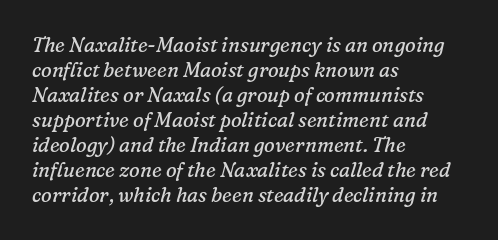
The image shows 20 px text type, italic (leaning right); set left-aligned, normal line spacing (1.25x), normal letter spacing, not underlined.
